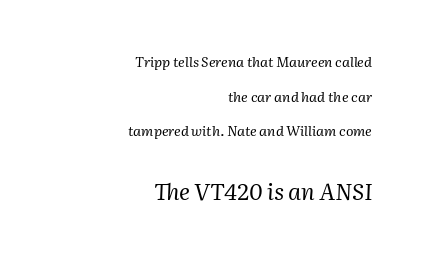
The text carries the slant typical of an italic or oblique font. Heft: none added — not bold. Is the letter spacing exaggerated? No — it looks like the ordinary default. Check under the words: just untouched page. Notice the wide empty band between every row — that's loose leading. Line endings align vertically; line beginnings do not.
